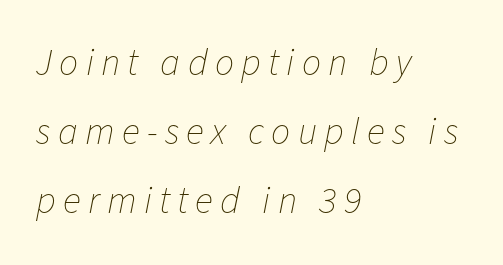
The image shows 38 px thin type, italic (leaning right); set left-aligned, line spacing 1.81x, not underlined; low stroke contrast and a medium x-height.
